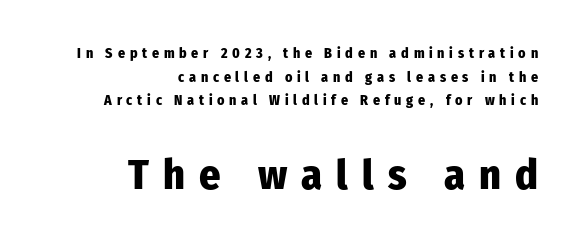
{"serif": "no", "italic": "no", "bold": "yes", "weight": "heavy", "width": "condensed", "stroke_contrast": "low", "x_height": "medium", "monospaced": "no", "underline": "no", "align": "right", "line_spacing": "normal", "line_spacing_ratio": 1.69, "letter_spacing": "wide", "letter_spacing_em": 0.34, "larger_block": "second", "size_ratio": 3.0, "glyph_px": 42}
